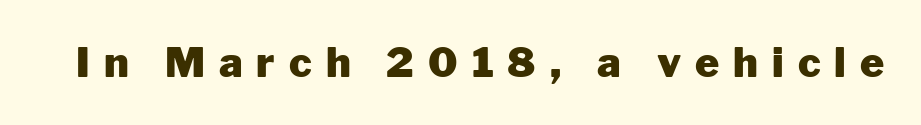
Students, note that the glyphs here are deliberately spaced far apart. Unlike italic type, these characters show no tilt at all. Decoration check: the copy has no underline. Note the varied advance widths — an 'i' is clearly narrower than an 'm'. Does the type have serifs? No, each stem ends abruptly. Look at the stroke-to-counter ratio: heavy, a bold.
